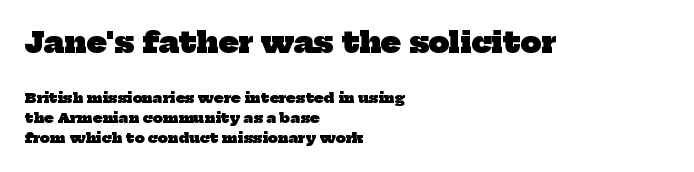
The image shows 29 px heavy serif type; set left-aligned, normal line spacing (1.44x), normal letter spacing, not underlined; the first (top) block is 2.07x larger; low stroke contrast and a medium x-height.
